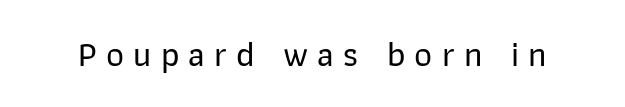
{"serif": "no", "italic": "no", "width": "normal", "stroke_contrast": "low", "x_height": "medium", "monospaced": "no", "underline": "no", "letter_spacing": "wide", "letter_spacing_em": 0.26, "glyph_px": 35}
